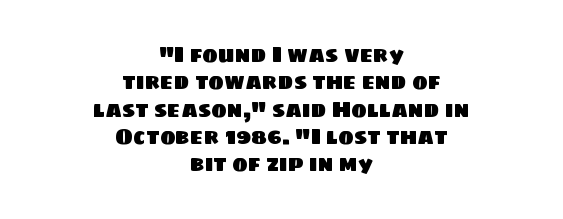
Q: Is the text underlined? A: No.
Q: How is the paragraph aligned? A: Centered.
Q: Is the spacing between letters normal or unusually wide? A: Normal.
Q: Is the spacing between lines tight, normal or loose? A: Normal.
